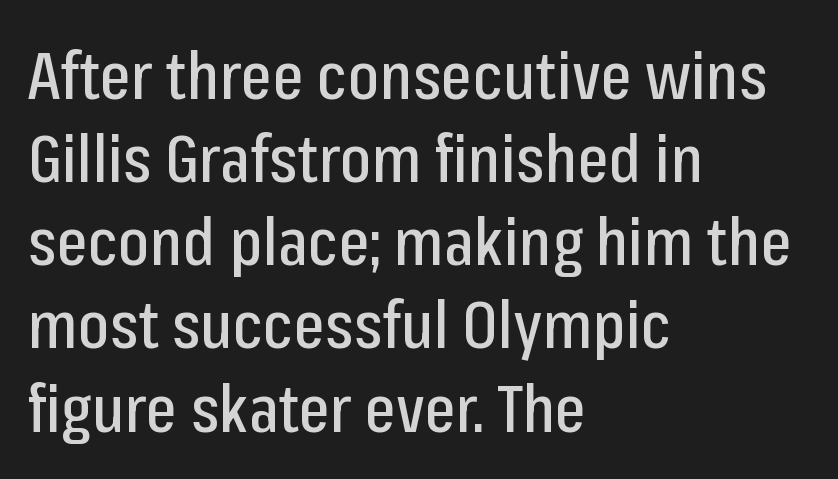
The image shows 66 px condensed sans-serif type, upright; set left-aligned, normal line spacing (1.26x), normal letter spacing, not underlined; low stroke contrast and a medium x-height.
